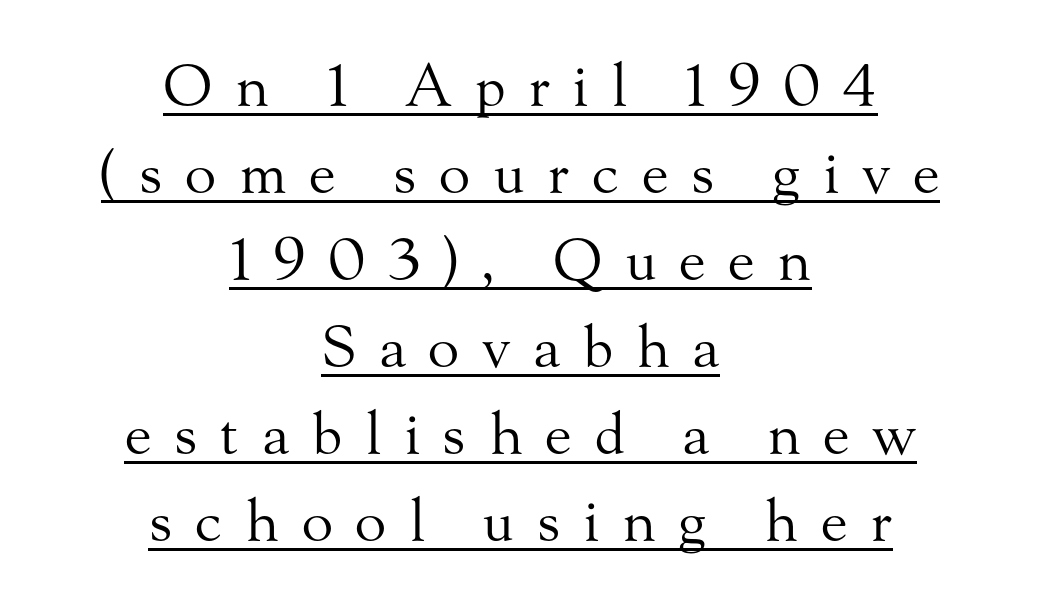
{"serif": "yes", "italic": "no", "bold": "no", "weight": "regular", "width": "normal", "stroke_contrast": "medium", "x_height": "small", "monospaced": "no", "underline": "yes", "align": "center", "line_spacing": "normal", "line_spacing_ratio": 1.5, "letter_spacing": "wide", "letter_spacing_em": 0.39, "glyph_px": 58}
